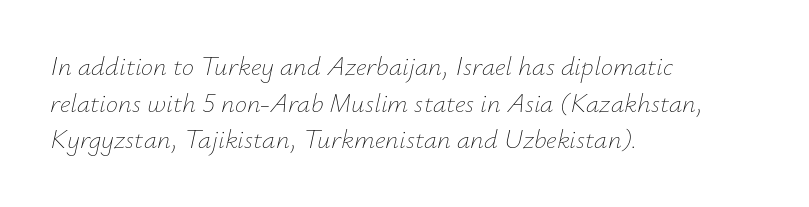
The image shows 27 px text type, italic (leaning right); set left-aligned, normal line spacing (1.36x), normal letter spacing, not underlined.
